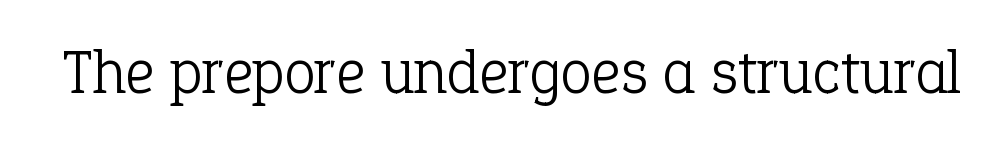
The image shows 63 px light serif type, upright; set normal letter spacing, not underlined; low stroke contrast and a medium x-height.
